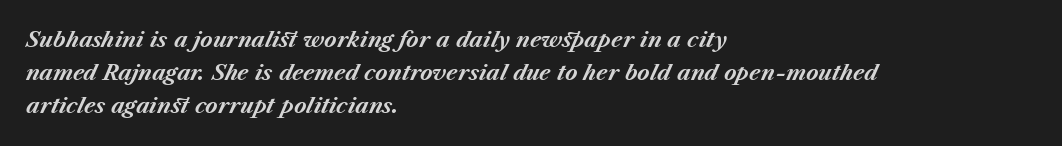
Q: Is the text bold? A: Yes.
Q: Is the text italic (slanted)? A: Yes, it leans right by about 23 degrees.
Q: Is the text underlined? A: No.
Q: How is the paragraph aligned? A: Left-aligned.
Q: Is the spacing between letters normal or unusually wide? A: Normal.
Q: Is the spacing between lines tight, normal or loose? A: Normal.
